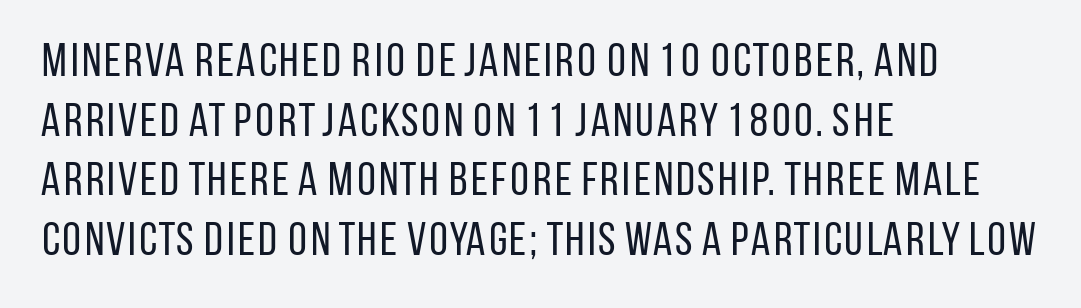
The image shows 47 px regular-weight, condensed sans-serif type, upright; set left-aligned, normal line spacing (1.27x), normal letter spacing, not underlined; low stroke contrast and a large x-height.
